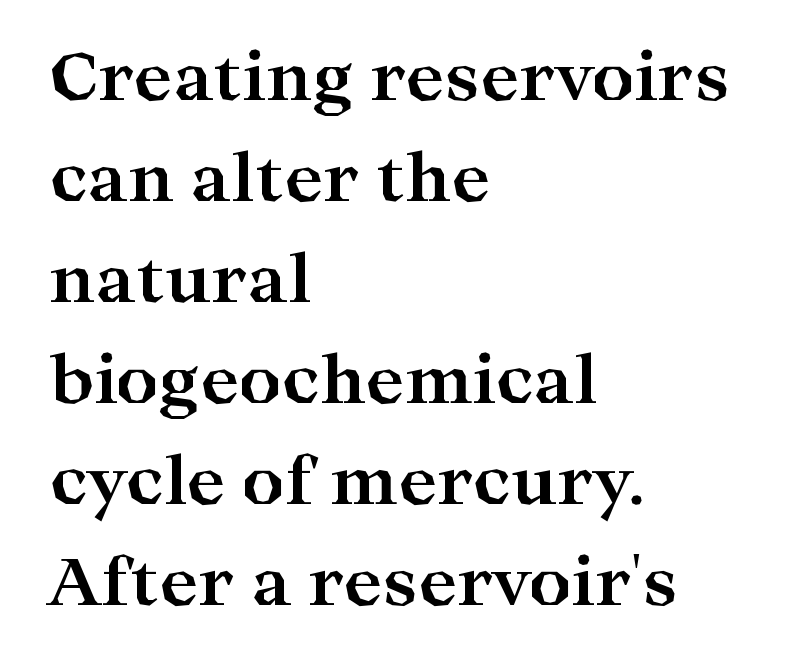
The image shows 66 px bold, wide serif type, upright; set left-aligned, normal line spacing (1.53x), normal letter spacing, not underlined; high stroke contrast and a medium x-height.
